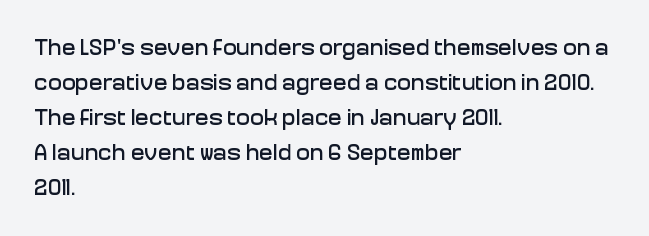
Left-aligned paragraph, ragged on the right. This sample uses an upright cut, with every glyph sitting square on the baseline. Only glyphs here, with clear space below each row. In terms of letterspacing, this is plain default setting. The line-height multiplier appears to be the usual default.
